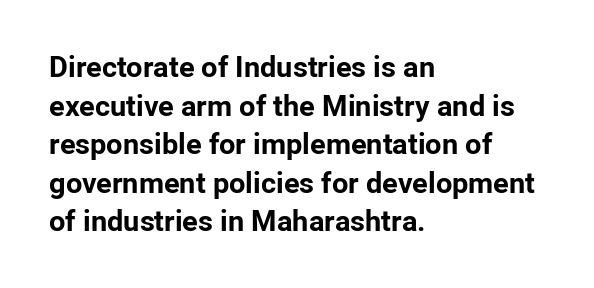
{"serif": "no", "italic": "no", "bold": "yes", "weight": "bold", "width": "normal", "stroke_contrast": "low", "x_height": "medium", "monospaced": "no", "underline": "no", "align": "left", "line_spacing": "normal", "line_spacing_ratio": 1.33, "letter_spacing": "normal", "letter_spacing_em": 0.0, "glyph_px": 29}
